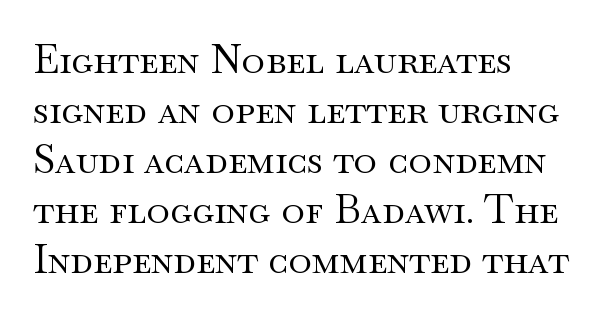
The image shows 40 px regular-weight, wide serif type, upright; set left-aligned, normal line spacing (1.25x), normal letter spacing, not underlined; medium stroke contrast and a small x-height.
